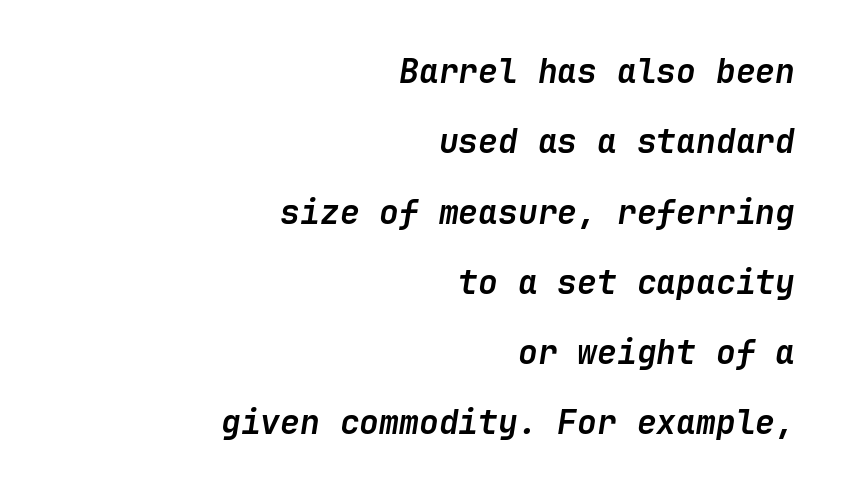
Airy leading. Letter spacing: default. Posture: slanted. Letters rest on an invisible, unmarked baseline.
